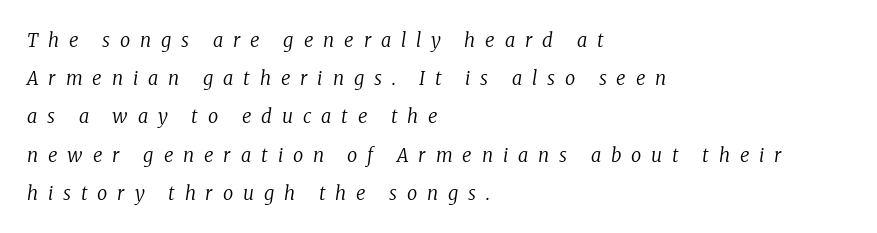
Q: Is the text bold? A: No.
Q: Is the text italic (slanted)? A: Yes, it leans right by about 8 degrees.
Q: Is the text underlined? A: No.
Q: How is the paragraph aligned? A: Left-aligned.
Q: Is the spacing between letters normal or unusually wide? A: Unusually wide.
Q: Is the spacing between lines tight, normal or loose? A: Loose.
